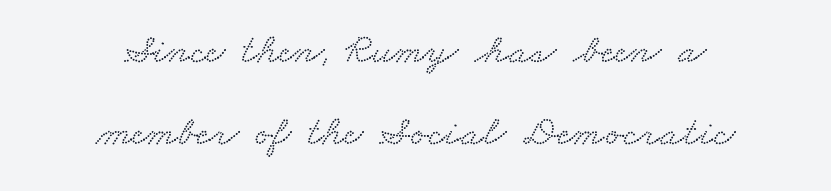
The image shows 42 px wide serif type; set centered, loose line spacing (1.95x), normal letter spacing, not underlined; low stroke contrast and a small x-height.
